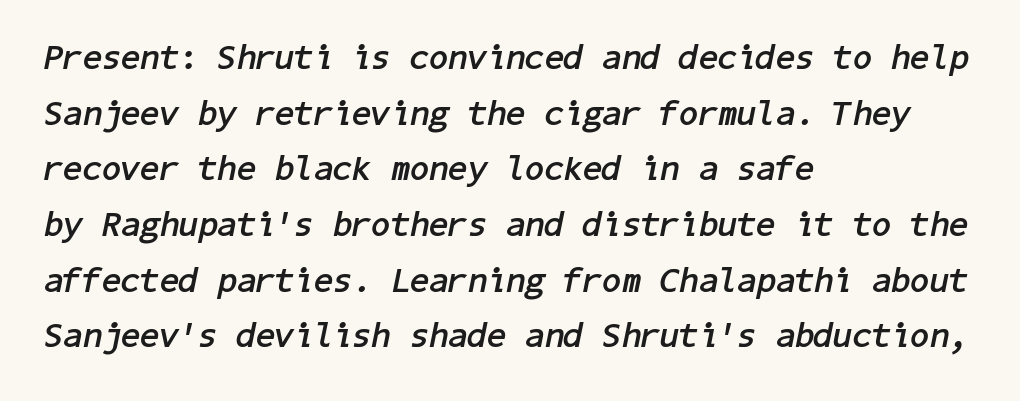
Q: Is the text bold? A: Yes.
Q: Is the text italic (slanted)? A: Yes, it leans right by about 11 degrees.
Q: Is the text underlined? A: No.
Q: How is the paragraph aligned? A: Left-aligned.
Q: Is the spacing between letters normal or unusually wide? A: Normal.
Q: Is the spacing between lines tight, normal or loose? A: Normal.
Q: Width (condensed, normal, or wide)? A: Normal.
Q: Stroke contrast? A: Low.
Q: x-height? A: Medium.
